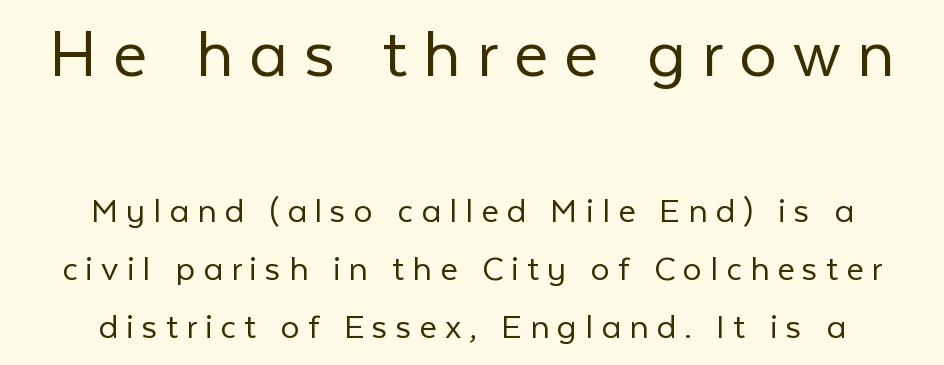
Q: Is the text bold? A: No.
Q: Is the text italic (slanted)? A: No, it is upright.
Q: Is the typeface a serif or a sans-serif typeface? A: Sans-serif.
Q: Is the text underlined? A: No.
Q: How is the paragraph aligned? A: Centered.
Q: Is the spacing between letters normal or unusually wide? A: Unusually wide.
Q: Is the spacing between lines tight, normal or loose? A: Normal.
Q: Which block of text is set in a larger size, the first (top) or the second (bottom)? A: The first (top) one.
Q: Width (condensed, normal, or wide)? A: Normal.
Q: Stroke contrast? A: Low.
Q: x-height? A: Medium.
Q: Monospaced? A: No.
